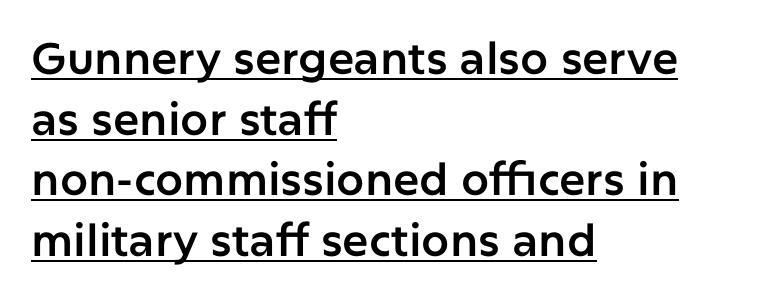
{"serif": "no", "italic": "no", "width": "normal", "stroke_contrast": "low", "x_height": "medium", "monospaced": "no", "underline": "yes", "align": "left", "line_spacing": "normal", "line_spacing_ratio": 1.38, "letter_spacing": "normal", "letter_spacing_em": 0.0, "glyph_px": 44}
